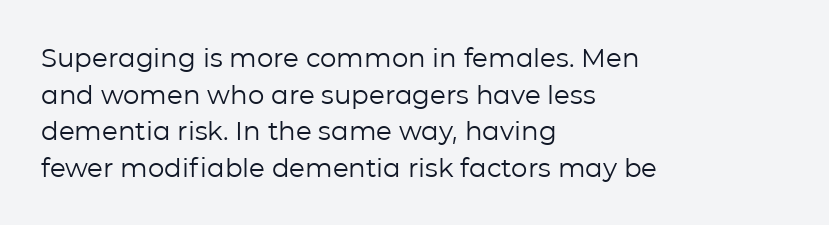
The image shows 26 px text type, upright; set left-aligned, normal line spacing (1.41x), normal letter spacing, not underlined.
